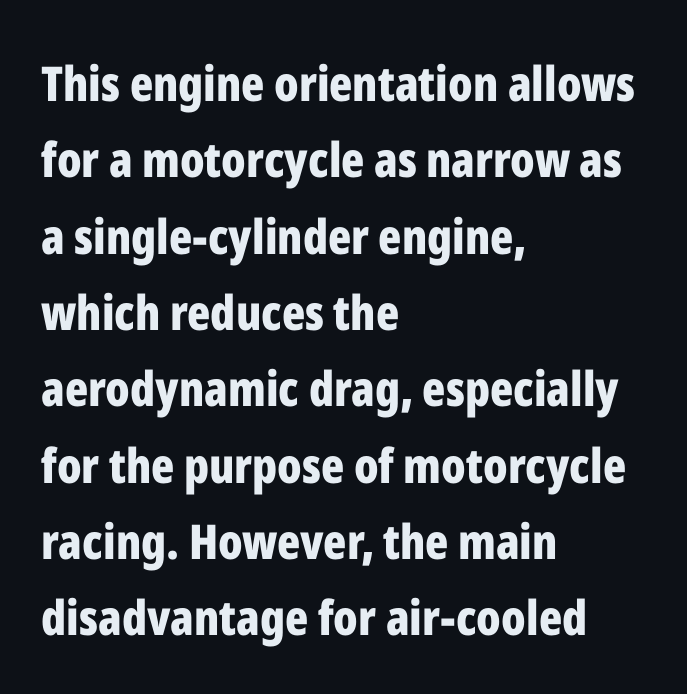
Q: Is the text bold? A: Yes.
Q: Is the text italic (slanted)? A: No, it is upright.
Q: Is the typeface a serif or a sans-serif typeface? A: Sans-serif.
Q: Is the text underlined? A: No.
Q: How is the paragraph aligned? A: Left-aligned.
Q: Is the spacing between letters normal or unusually wide? A: Normal.
Q: Is the spacing between lines tight, normal or loose? A: Normal.
Q: Width (condensed, normal, or wide)? A: Condensed.
Q: Stroke contrast? A: Low.
Q: x-height? A: Medium.
Q: Monospaced? A: No.
